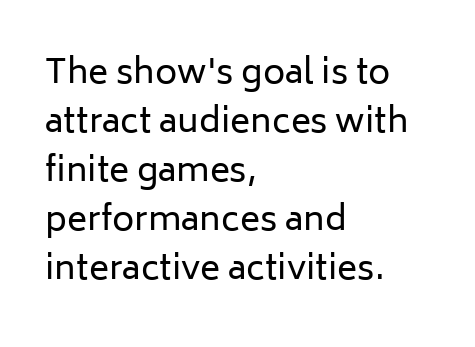
Q: Is the text bold? A: No.
Q: Is the text italic (slanted)? A: No, it is upright.
Q: Is the typeface a serif or a sans-serif typeface? A: Sans-serif.
Q: Is the text underlined? A: No.
Q: How is the paragraph aligned? A: Left-aligned.
Q: Is the spacing between letters normal or unusually wide? A: Normal.
Q: Is the spacing between lines tight, normal or loose? A: Normal.
Q: Width (condensed, normal, or wide)? A: Normal.
Q: Stroke contrast? A: Low.
Q: x-height? A: Medium.
Q: Monospaced? A: No.
